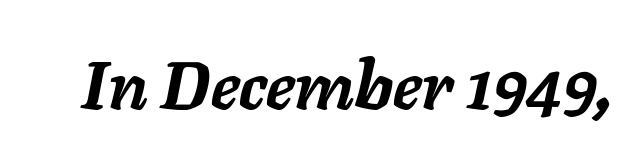
The zone under the glyphs is completely vacant. Characters are canted at an angle relative to the baseline's perpendicular. Glyph-to-glyph distance matches everyday printed text. These lines are rendered in a variable-pitch font. Pretty heavy lettering here — definitely bold.
